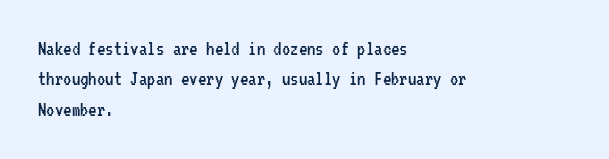
Letter spacing: default. Ink coverage per letter is moderate at most. The rag falls on the right side of this text block. Descenders are the only things crossing below the line. This block has exactly the height ordinary leading produces. This is the regular roman posture of the typeface.
